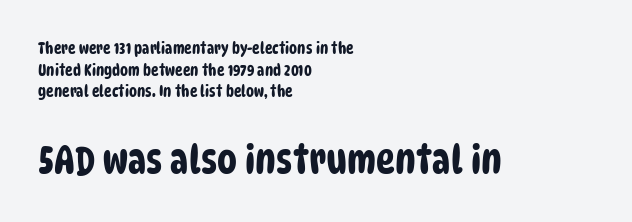
The image shows 40 px condensed sans-serif type; set left-aligned, normal line spacing (1.35x), normal letter spacing, not underlined; the second (bottom) block is 2.5x larger; low stroke contrast and a large x-height.
